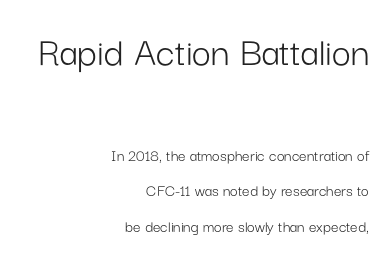
Words float on clear page, feet unadorned. The letters look calm and open, with moderate or lighter stems. Regarding serifs, this sample does without them. A typesetter would call this leading open, well beyond the default.
